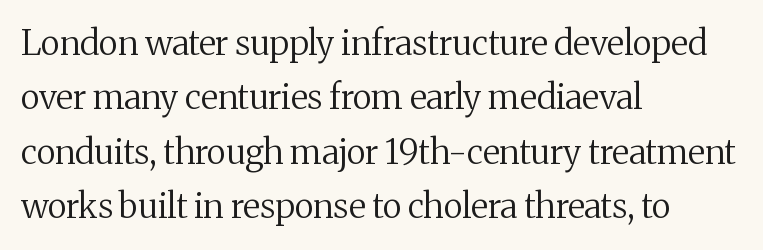
This is not heavy type; no bold has been used. The space beneath each line is pristine and unruled. I'd call this a serif setting — the letters wear small feet. Italic: no, the glyphs are upright roman. Short note: letters normally spaced.
